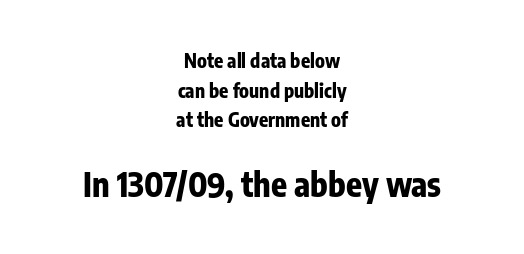
Font category for this specimen: sans-serif. Posture: vertical. Glance below the letters and you will spot only blank space. Caption: bold face, heavy strokes. Normally led — the rows are evenly, conventionally spaced.
